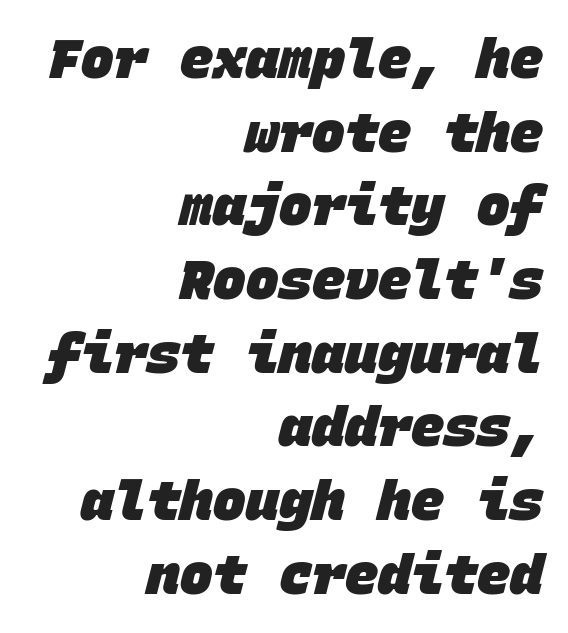
Its strokes are broad and dark, the hallmark of bold type. Reading down the block, your eye finds every line finishing at a fixed right position. Rule under the text: the space is simply empty. Monospaced: the letters line up in strict vertical columns. This sample uses a sans-serif face. Rows of type keep a routine distance in the vertical direction.
